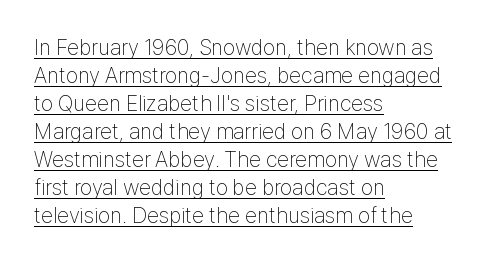
{"italic": "no", "bold": "no", "underline": "yes", "align": "left", "line_spacing": "normal", "line_spacing_ratio": 1.27, "letter_spacing": "normal", "letter_spacing_em": 0.0, "glyph_px": 22}
